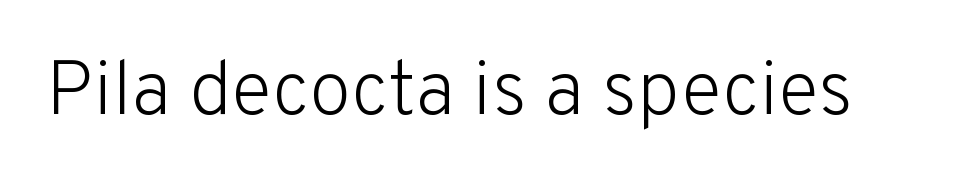
The passage shown has conventional tracking throughout. Each letter keeps its own natural width here, so spacing adapts to shape. Any mark beneath the type? The region is blank. Stroke thickness stays within the range of a standard reading face or lighter. In terms of letterform style, serifs are entirely absent. Nope, not italic — everything's standing straight.
